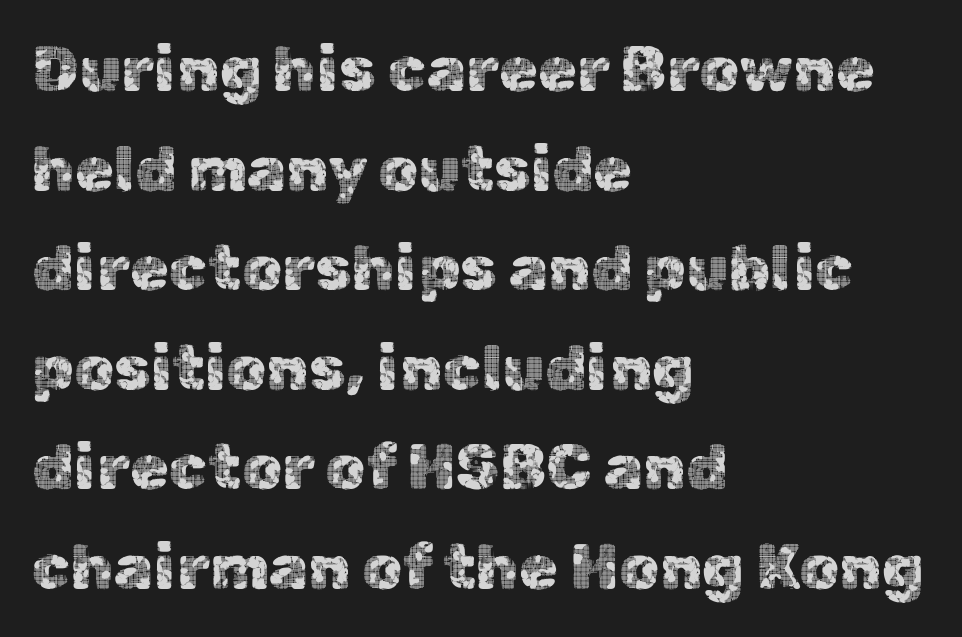
I'd call this a sans setting — the letters go barefoot. Short and long lines alike share a common starting point at left. The area under the type is left untouched. Think of a printed novel: that variable character pitch is what you see here.
